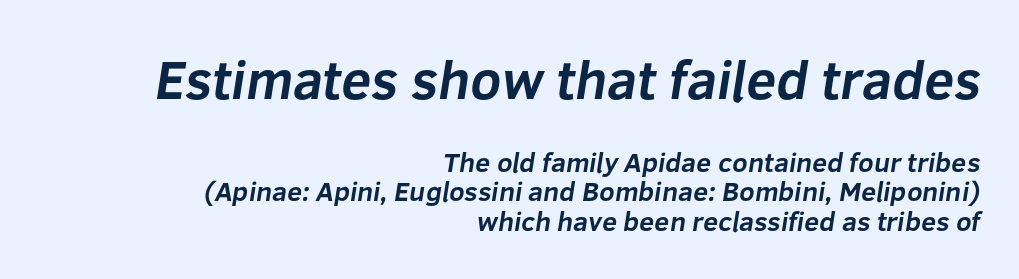
Looks like regular typesetting: each glyph gets only the width it needs. Closely set lines give the paragraph a compact silhouette. A full-strength bold gives these letters their thick strokes. Just letters on the line, the space beneath them empty. The more generous point size was reserved for the upper chunk.
